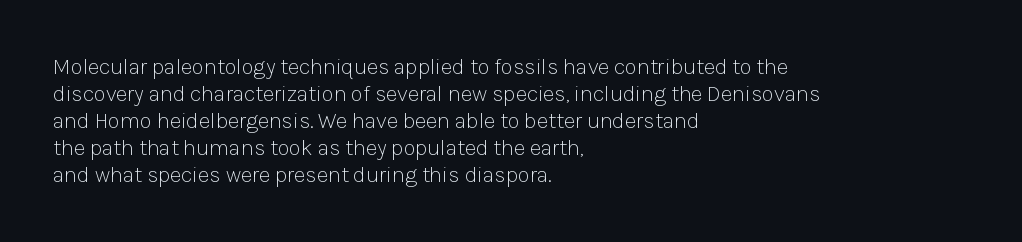
{"italic": "no", "bold": "no", "underline": "no", "align": "left", "line_spacing_ratio": 1.23, "letter_spacing": "normal", "letter_spacing_em": 0.0, "glyph_px": 22}
